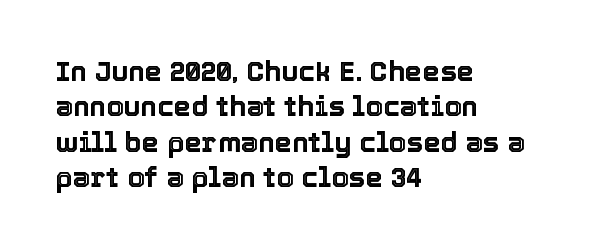
The image shows 28 px text type, upright; set left-aligned, normal line spacing (1.26x), normal letter spacing, not underlined; a medium x-height.
